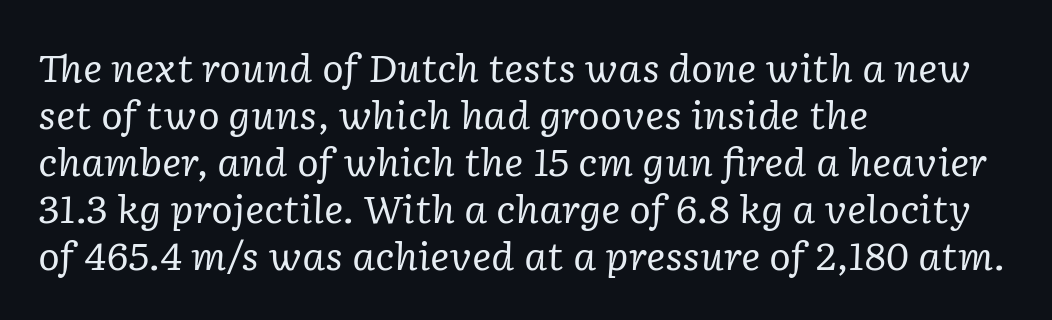
Q: Is the text bold? A: No.
Q: Is the text italic (slanted)? A: Yes, it leans right by about 2 degrees.
Q: Is the typeface a serif or a sans-serif typeface? A: Serif.
Q: Is the text underlined? A: No.
Q: How is the paragraph aligned? A: Left-aligned.
Q: Is the spacing between letters normal or unusually wide? A: Normal.
Q: Is the spacing between lines tight, normal or loose? A: Normal.
Q: Width (condensed, normal, or wide)? A: Normal.
Q: Stroke contrast? A: Low.
Q: x-height? A: Medium.
Q: Monospaced? A: No.
